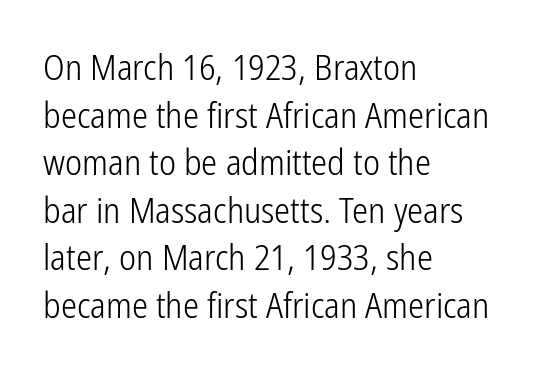
{"serif": "no", "italic": "no", "bold": "no", "weight": "light", "width": "condensed", "stroke_contrast": "low", "x_height": "medium", "monospaced": "no", "underline": "no", "align": "left", "line_spacing": "normal", "line_spacing_ratio": 1.32, "letter_spacing": "normal", "letter_spacing_em": 0.0, "glyph_px": 36}
